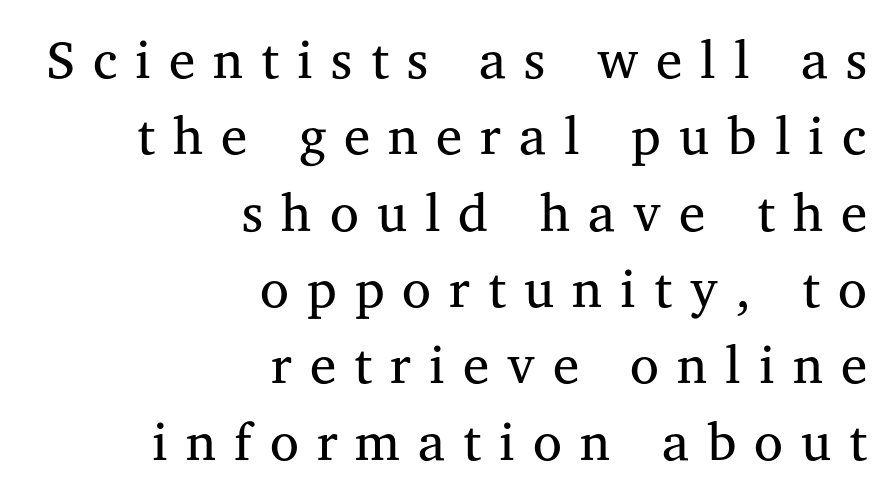
Q: Is the text bold? A: No.
Q: Is the text italic (slanted)? A: No, it is upright.
Q: Is the typeface a serif or a sans-serif typeface? A: Serif.
Q: Is the text underlined? A: No.
Q: How is the paragraph aligned? A: Right-aligned.
Q: Is the spacing between letters normal or unusually wide? A: Unusually wide.
Q: Is the spacing between lines tight, normal or loose? A: Normal.
Q: Width (condensed, normal, or wide)? A: Normal.
Q: Stroke contrast? A: Medium.
Q: x-height? A: Medium.
Q: Monospaced? A: No.
